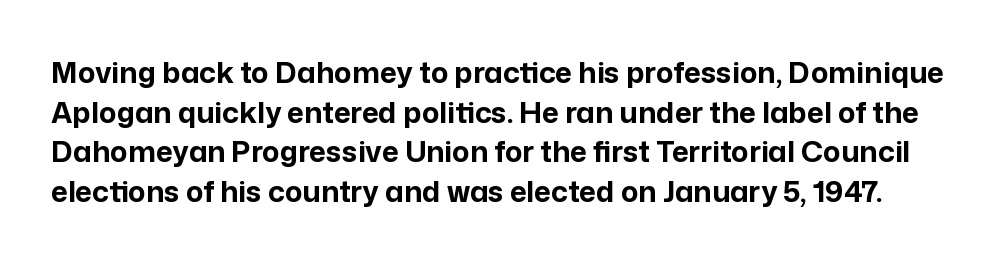
Q: Is the text bold? A: Yes.
Q: Is the text italic (slanted)? A: No, it is upright.
Q: Is the typeface a serif or a sans-serif typeface? A: Sans-serif.
Q: Is the text underlined? A: No.
Q: Is the spacing between letters normal or unusually wide? A: Normal.
Q: Is the spacing between lines tight, normal or loose? A: Normal.
Q: Width (condensed, normal, or wide)? A: Normal.
Q: Stroke contrast? A: Low.
Q: x-height? A: Medium.
Q: Monospaced? A: No.
